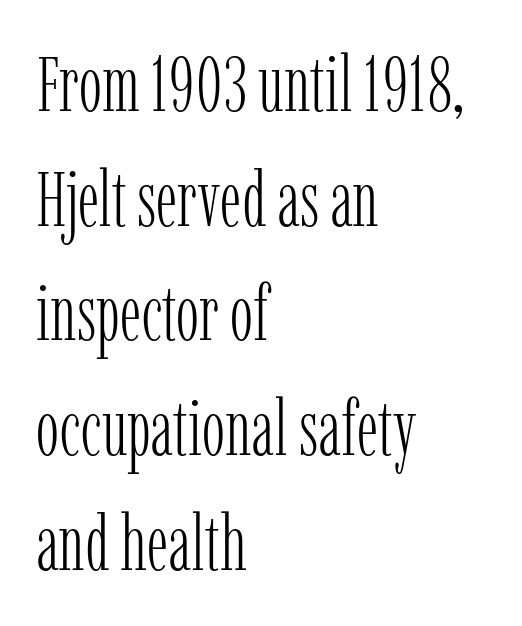
These glyphs show unthickened strokes, regular width or finer. Do the letters lean? They stand straight. Letter spacing: default. This is serif lettering, the kind often seen in printed books. Notice how the passage keeps a crisp vertical edge on the left only. Successive baselines arrive at the customary interval.
